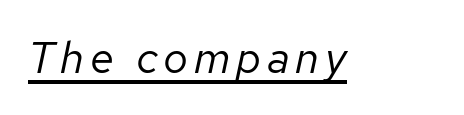
Like a heading marked for emphasis, these lines bear an underscore. No letter is thick-stroked: the sample isn't bold. A typesetter would call this proportional, since set widths differ per character. The lettering tilts uniformly, giving the passage an italic look.
